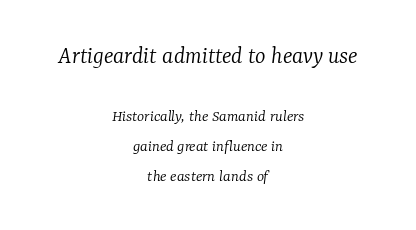
{"italic": "yes", "lean": "right", "slant_degrees": 7, "bold": "no", "underline": "no", "align": "center", "line_spacing_ratio": 1.76, "letter_spacing": "normal", "letter_spacing_em": 0.0, "larger_block": "first", "size_ratio": 1.47, "glyph_px": 25}
